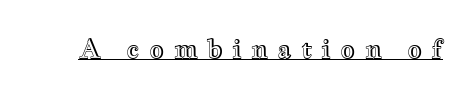
A typesetter would call this heavily tracked-out type. Upright lettering throughout. What decoration does the sample have? An underline.
